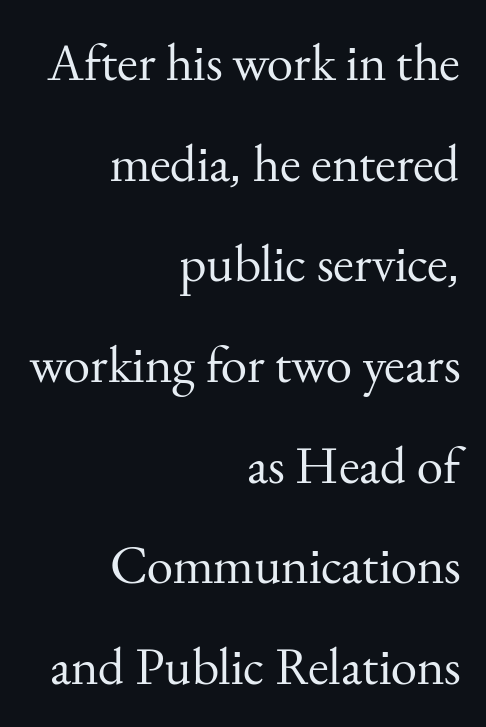
Q: Is the text bold? A: No.
Q: Is the text italic (slanted)? A: No, it is upright.
Q: Is the typeface a serif or a sans-serif typeface? A: Serif.
Q: Is the text underlined? A: No.
Q: How is the paragraph aligned? A: Right-aligned.
Q: Is the spacing between letters normal or unusually wide? A: Normal.
Q: Is the spacing between lines tight, normal or loose? A: Loose.
Q: Width (condensed, normal, or wide)? A: Normal.
Q: Stroke contrast? A: Medium.
Q: x-height? A: Small.
Q: Monospaced? A: No.
